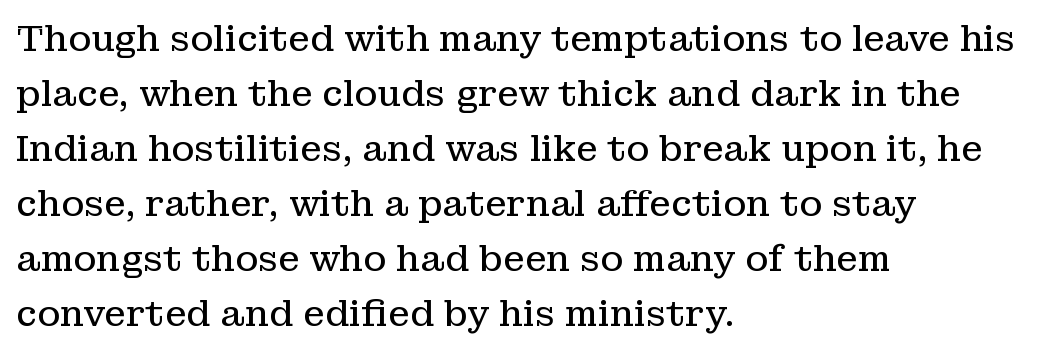
The image shows 35 px regular-weight serif type, upright; set left-aligned, normal line spacing (1.57x), normal letter spacing, not underlined; low stroke contrast and a medium x-height.
